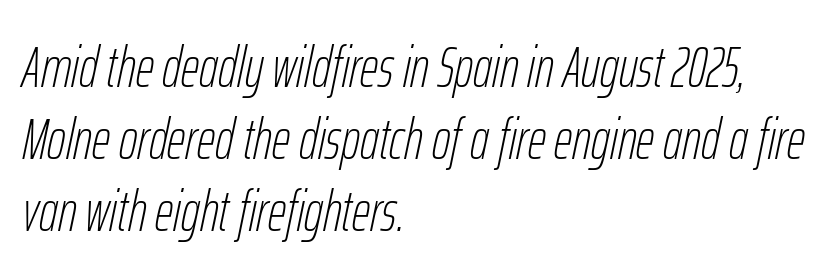
Horizontally, the lines are justified to the leading edge only. Think of a printed novel: that variable character pitch is what you see here. The letterforms sit shoulder to shoulder at normal distance. Honestly, there is no underline to notice here at all. Students, observe: this is what conventionally led text looks like.
